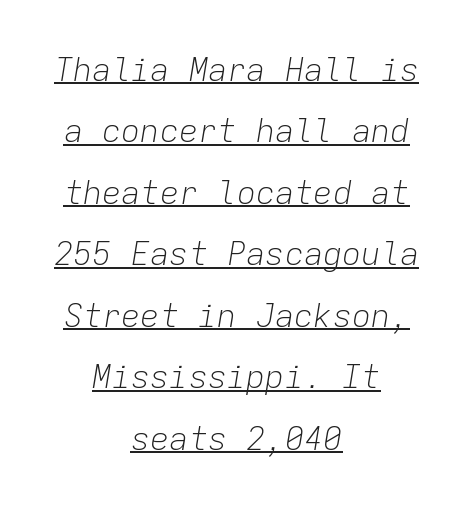
The image shows 32 px light type, italic (leaning right), monospaced; set centered, loose line spacing (1.92x), normal letter spacing, underlined; low stroke contrast and a medium x-height.
